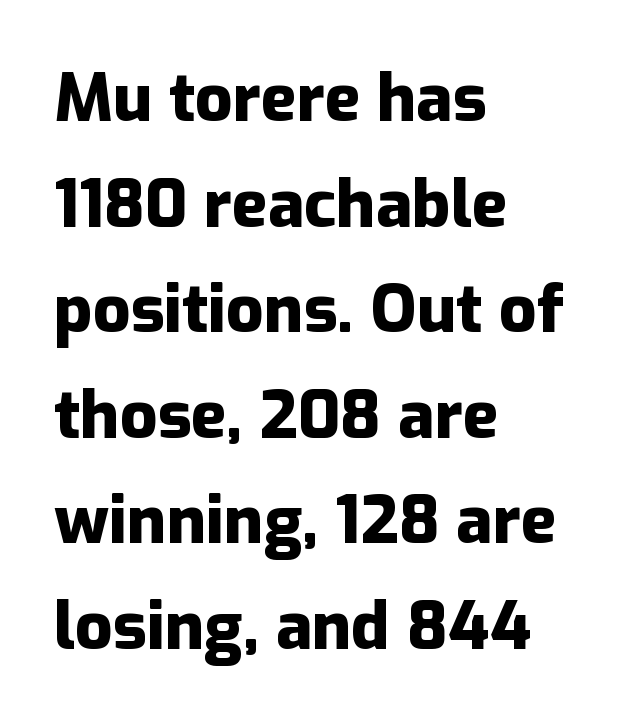
Q: Is the text bold? A: Yes.
Q: Is the text italic (slanted)? A: No, it is upright.
Q: Is the typeface a serif or a sans-serif typeface? A: Sans-serif.
Q: Is the text underlined? A: No.
Q: How is the paragraph aligned? A: Left-aligned.
Q: Is the spacing between letters normal or unusually wide? A: Normal.
Q: Is the spacing between lines tight, normal or loose? A: Normal.
Q: Width (condensed, normal, or wide)? A: Normal.
Q: Stroke contrast? A: Low.
Q: x-height? A: Medium.
Q: Monospaced? A: No.
